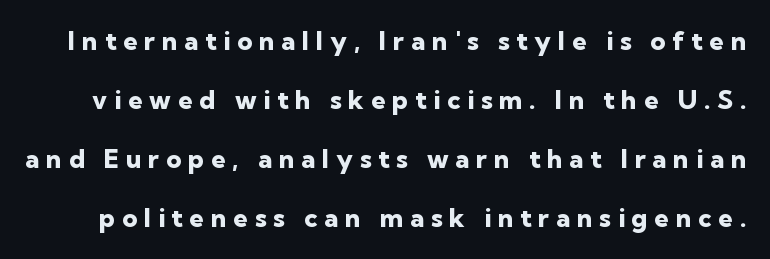
{"italic": "no", "bold": "yes", "underline": "no", "line_spacing": "loose", "line_spacing_ratio": 2.27, "letter_spacing": "wide", "letter_spacing_em": 0.26, "glyph_px": 26}
